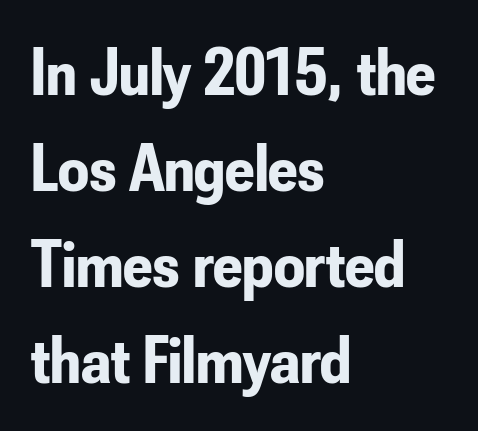
{"serif": "no", "italic": "no", "bold": "yes", "weight": "bold", "width": "condensed", "stroke_contrast": "low", "x_height": "small", "monospaced": "no", "underline": "no", "align": "left", "line_spacing": "normal", "line_spacing_ratio": 1.41, "letter_spacing": "normal", "letter_spacing_em": 0.0, "glyph_px": 68}
